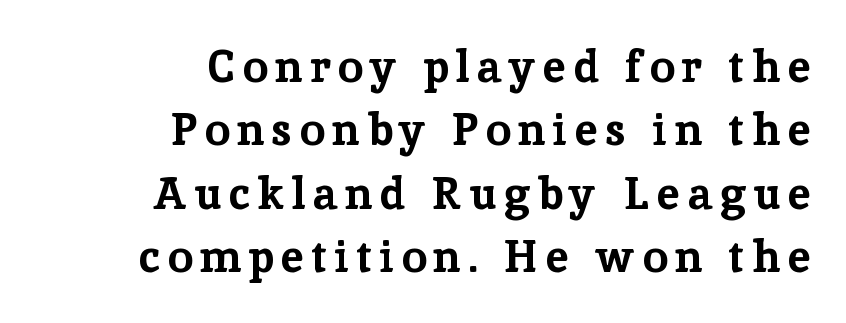
{"serif": "yes", "italic": "no", "bold": "yes", "weight": "bold", "width": "normal", "stroke_contrast": "low", "x_height": "medium", "monospaced": "no", "underline": "no", "align": "right", "line_spacing": "normal", "line_spacing_ratio": 1.41, "glyph_px": 45}
